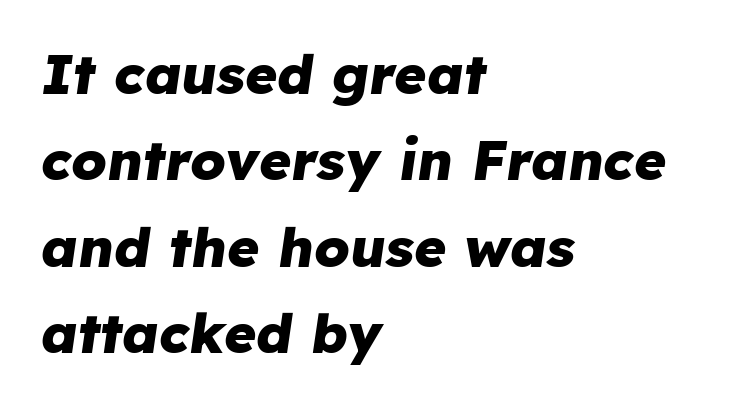
Q: Is the text bold? A: Yes.
Q: Is the text italic (slanted)? A: Yes, it leans right by about 8 degrees.
Q: Is the text underlined? A: No.
Q: How is the paragraph aligned? A: Left-aligned.
Q: Is the spacing between letters normal or unusually wide? A: Normal.
Q: Is the spacing between lines tight, normal or loose? A: Normal.
Q: Width (condensed, normal, or wide)? A: Normal.
Q: Stroke contrast? A: Low.
Q: x-height? A: Medium.
Q: Monospaced? A: No.
